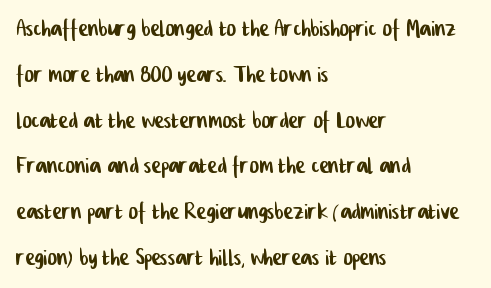
The image shows 29 px condensed sans-serif type; set left-aligned, normal line spacing (1.58x), normal letter spacing, not underlined; low stroke contrast and a medium x-height.
